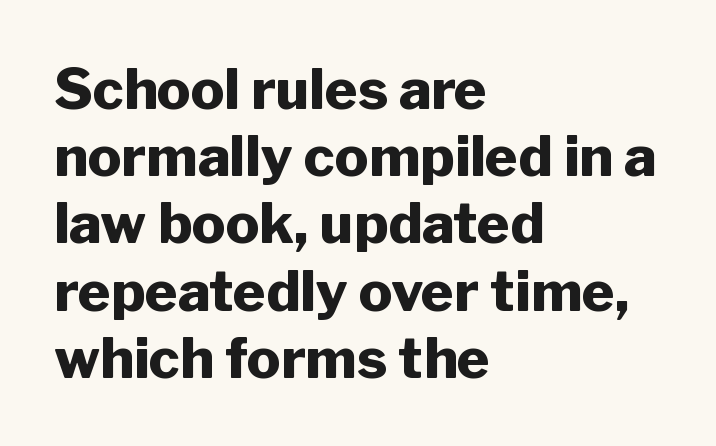
The image shows 56 px heavy sans-serif type, upright; set left-aligned, line spacing 1.2x, normal letter spacing, not underlined; low stroke contrast and a medium x-height.
